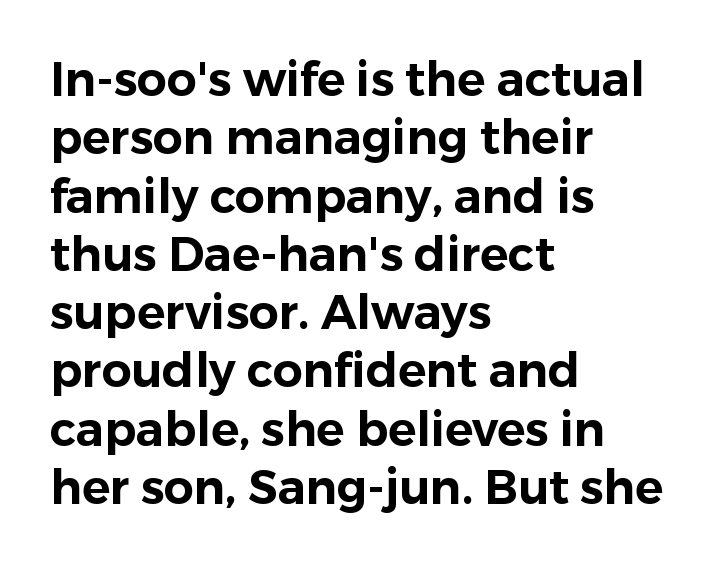
The image shows 47 px sans-serif type, upright; set left-aligned, line spacing 1.24x, normal letter spacing, not underlined; low stroke contrast and a medium x-height.
